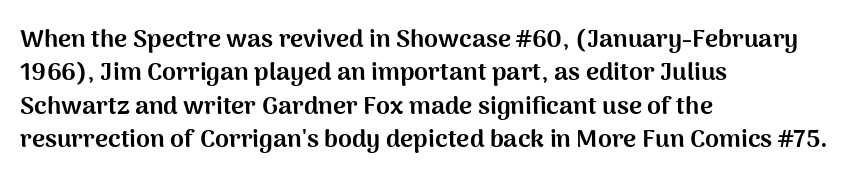
{"italic": "no", "bold": "yes", "underline": "no", "align": "left", "line_spacing": "normal", "line_spacing_ratio": 1.34, "letter_spacing": "normal", "letter_spacing_em": 0.0, "glyph_px": 25}
